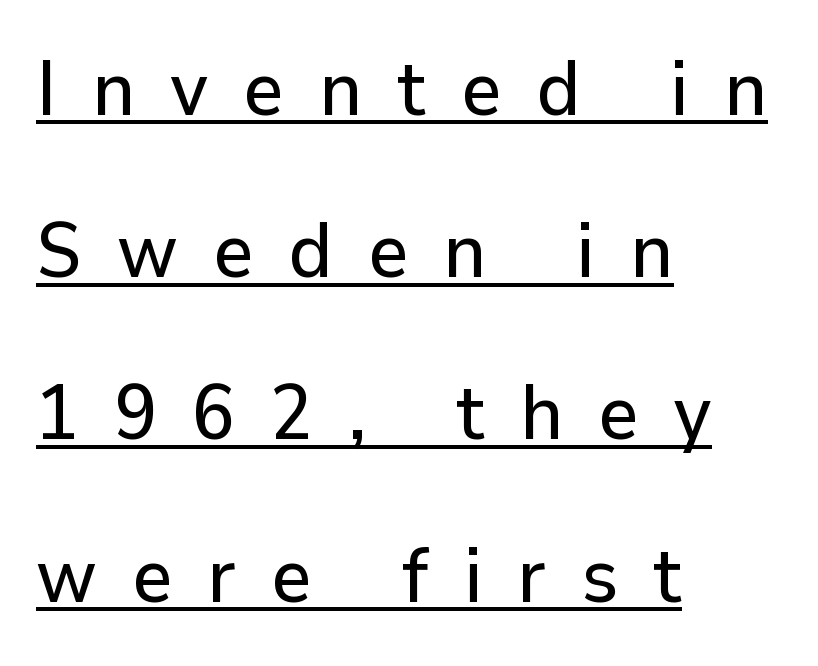
Q: Is the text italic (slanted)? A: No, it is upright.
Q: Is the typeface a serif or a sans-serif typeface? A: Sans-serif.
Q: Is the text underlined? A: Yes.
Q: How is the paragraph aligned? A: Left-aligned.
Q: Is the spacing between letters normal or unusually wide? A: Unusually wide.
Q: Is the spacing between lines tight, normal or loose? A: Loose.
Q: Width (condensed, normal, or wide)? A: Normal.
Q: Stroke contrast? A: Low.
Q: x-height? A: Medium.
Q: Monospaced? A: No.
